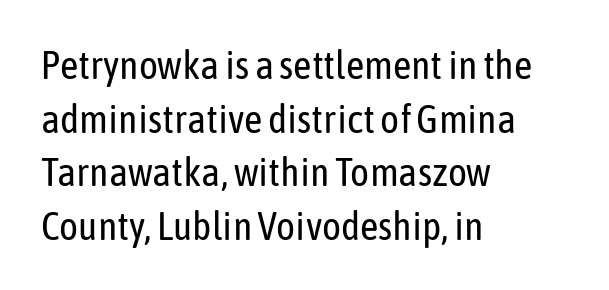
The image shows 40 px regular-weight, condensed sans-serif type, upright; set left-aligned, normal line spacing (1.34x), normal letter spacing, not underlined; low stroke contrast and a medium x-height.
